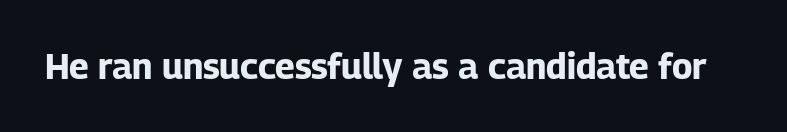
{"serif": "no", "italic": "no", "bold": "yes", "weight": "bold", "width": "normal", "stroke_contrast": "low", "x_height": "medium", "monospaced": "no", "underline": "no", "letter_spacing": "normal", "letter_spacing_em": 0.0, "glyph_px": 35}
